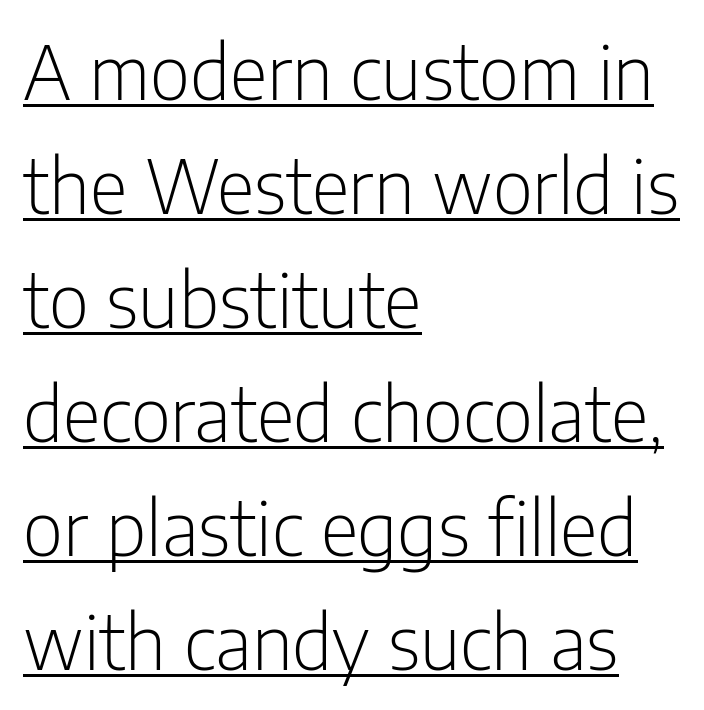
Q: Is the text bold? A: No.
Q: Is the text italic (slanted)? A: No, it is upright.
Q: Is the typeface a serif or a sans-serif typeface? A: Sans-serif.
Q: Is the text underlined? A: Yes.
Q: How is the paragraph aligned? A: Left-aligned.
Q: Is the spacing between letters normal or unusually wide? A: Normal.
Q: Is the spacing between lines tight, normal or loose? A: Normal.
Q: Width (condensed, normal, or wide)? A: Condensed.
Q: Stroke contrast? A: Low.
Q: x-height? A: Medium.
Q: Monospaced? A: No.
